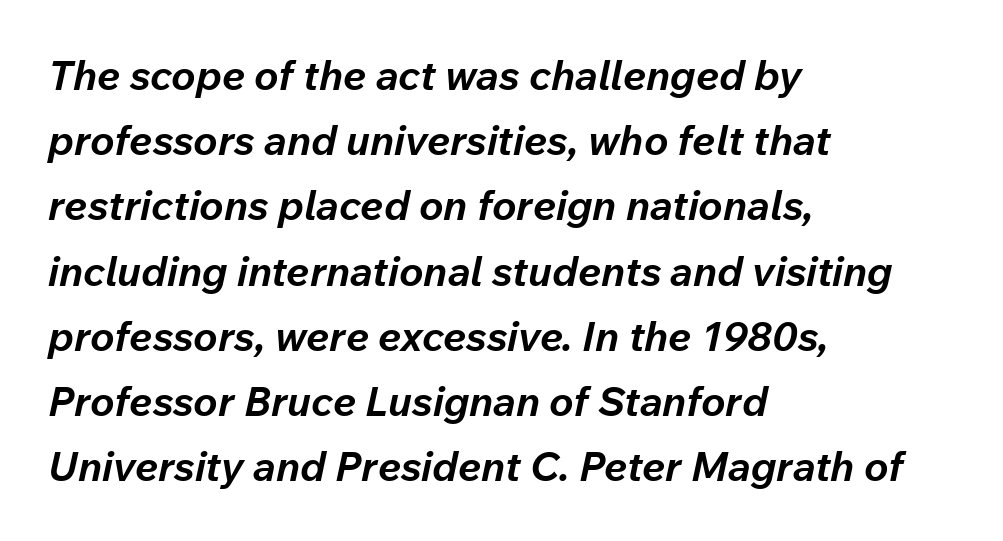
The image shows 41 px bold type, italic (leaning right); set left-aligned, normal line spacing (1.59x), normal letter spacing, not underlined; low stroke contrast and a medium x-height.
